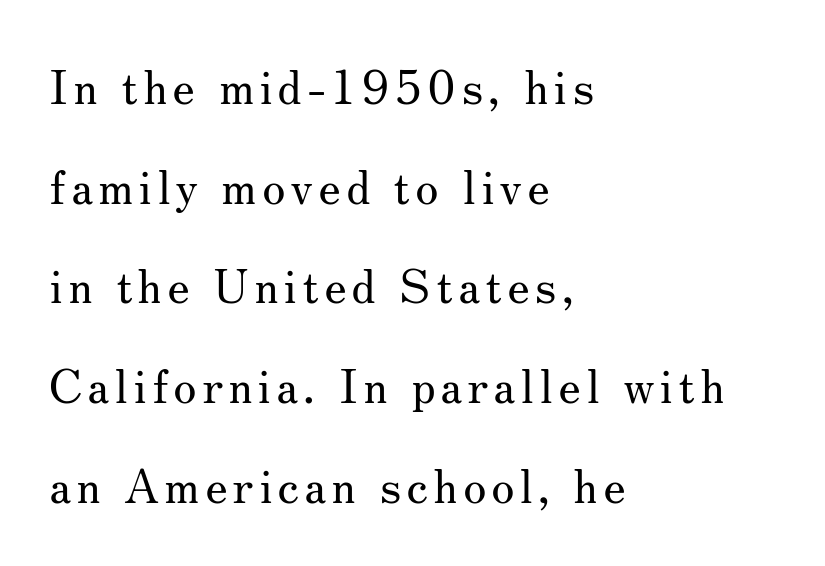
{"serif": "yes", "italic": "no", "bold": "no", "weight": "regular", "width": "normal", "stroke_contrast": "medium", "x_height": "small", "monospaced": "no", "underline": "no", "align": "left", "line_spacing": "loose", "line_spacing_ratio": 2.12, "glyph_px": 47}
